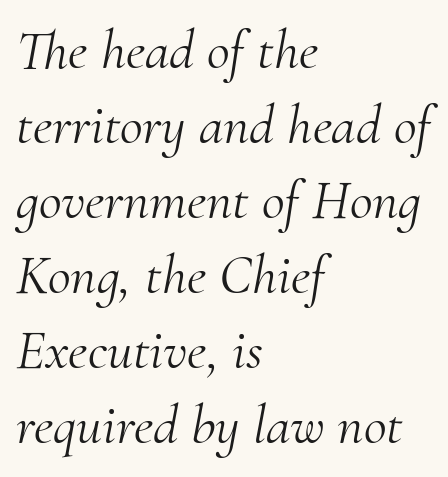
The image shows 56 px light serif type, italic (leaning right); set left-aligned, normal line spacing (1.34x), normal letter spacing, not underlined; medium stroke contrast and a small x-height.
